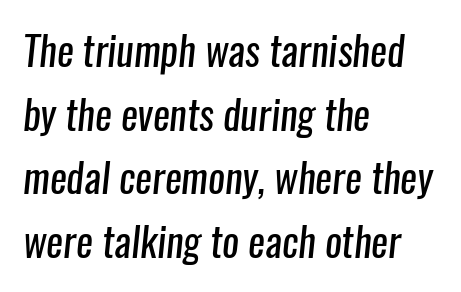
No word sits above an underline. Each letter keeps its own natural width here, so spacing adapts to shape. Short and long lines alike share a common starting point at left. Is the stroke heavy? The answer is a plain regular-or-lighter. The letters carry no serifs — their stems end cleanly without finishing strokes. Notice how descenders clear the ascenders below comfortably — that's standard leading.
